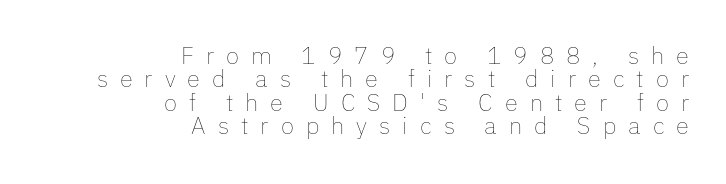
Notice how the passage keeps a crisp vertical edge on the right only. Italic? Not at all — the glyphs are vertical. Line spacing here is tight. Weight: regular or lighter. Someone cranked the tracking dial way up on this one.
